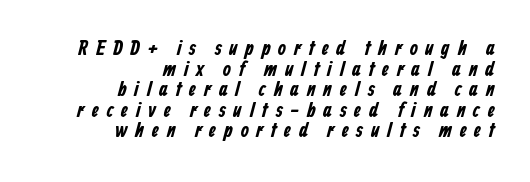
The image shows 21 px text type; set right-aligned, tight line spacing (0.98x), unusually wide letter spacing (+0.35 em), not underlined.
